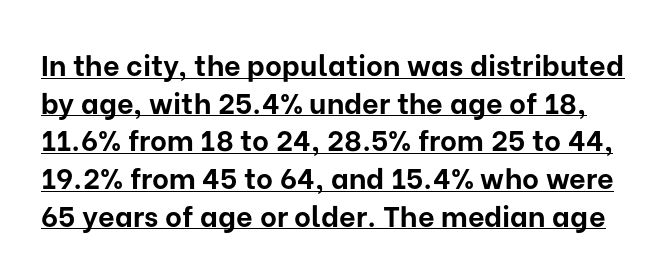
{"serif": "no", "italic": "no", "bold": "yes", "weight": "bold", "width": "normal", "stroke_contrast": "low", "x_height": "medium", "monospaced": "no", "underline": "yes", "line_spacing": "normal", "line_spacing_ratio": 1.3, "letter_spacing": "normal", "letter_spacing_em": 0.0, "glyph_px": 29}
